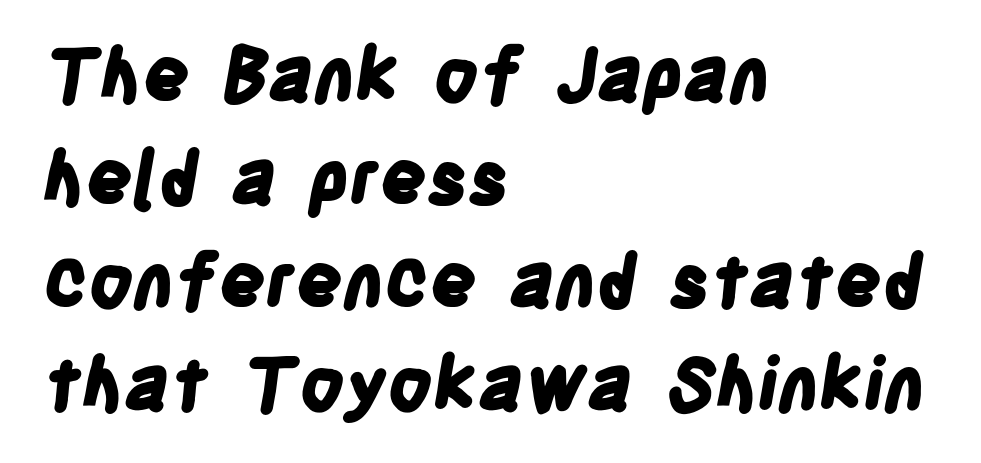
Q: Is the text bold? A: Yes.
Q: Is the typeface a serif or a sans-serif typeface? A: Sans-serif.
Q: Is the text underlined? A: No.
Q: How is the paragraph aligned? A: Left-aligned.
Q: Is the spacing between letters normal or unusually wide? A: Normal.
Q: Is the spacing between lines tight, normal or loose? A: Normal.
Q: Width (condensed, normal, or wide)? A: Condensed.
Q: Stroke contrast? A: Low.
Q: x-height? A: Large.
Q: Monospaced? A: No.
